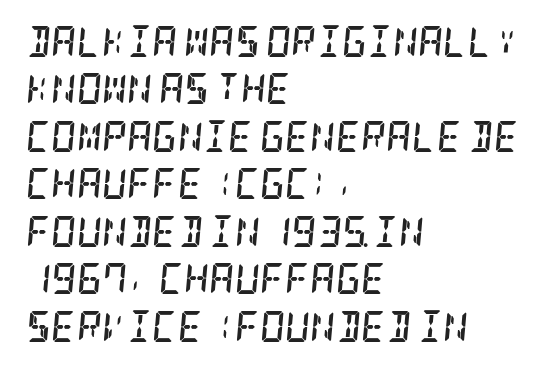
Q: Is the text bold? A: Yes.
Q: Is the text italic (slanted)? A: Yes, it leans right by about 5 degrees.
Q: Is the typeface a serif or a sans-serif typeface? A: Serif.
Q: Is the text underlined? A: No.
Q: How is the paragraph aligned? A: Left-aligned.
Q: Is the spacing between letters normal or unusually wide? A: Normal.
Q: Is the spacing between lines tight, normal or loose? A: Normal.
Q: Width (condensed, normal, or wide)? A: Condensed.
Q: Stroke contrast? A: Low.
Q: x-height? A: Large.
